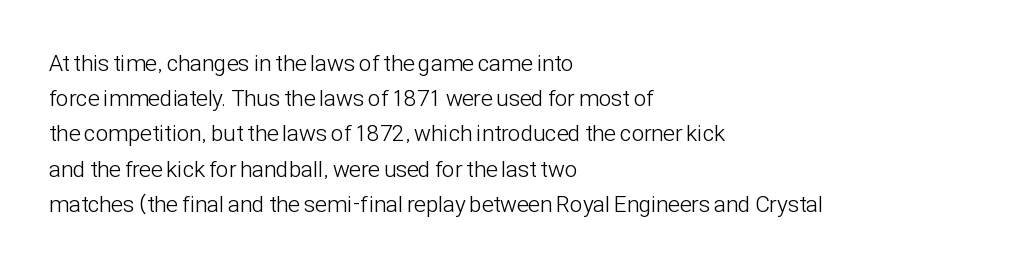
A typesetter would call this leading conventional body-copy spacing. Casual observation: everything's shoved over to the left. Counters stay open thanks to moderate or lighter strokes. The lettering stays uniformly vertical, giving the passage a roman look. No extra tracking has been applied to these lines. The gap between lines stays unmarked.
